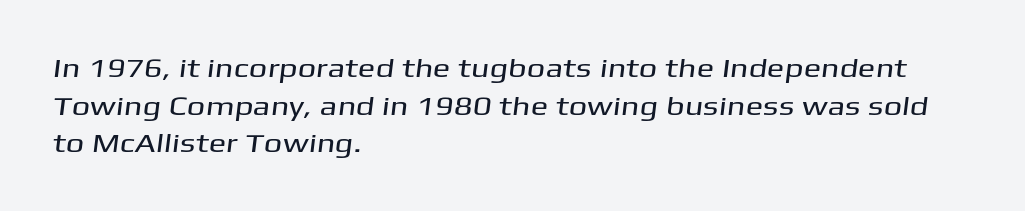
Line beginnings align vertically; line endings do not. Baseline-to-baseline distance is the conventional proportion of letter height. Does extra space separate the letters? No, they use regular spacing. Each row of text sits above clean, open space.
